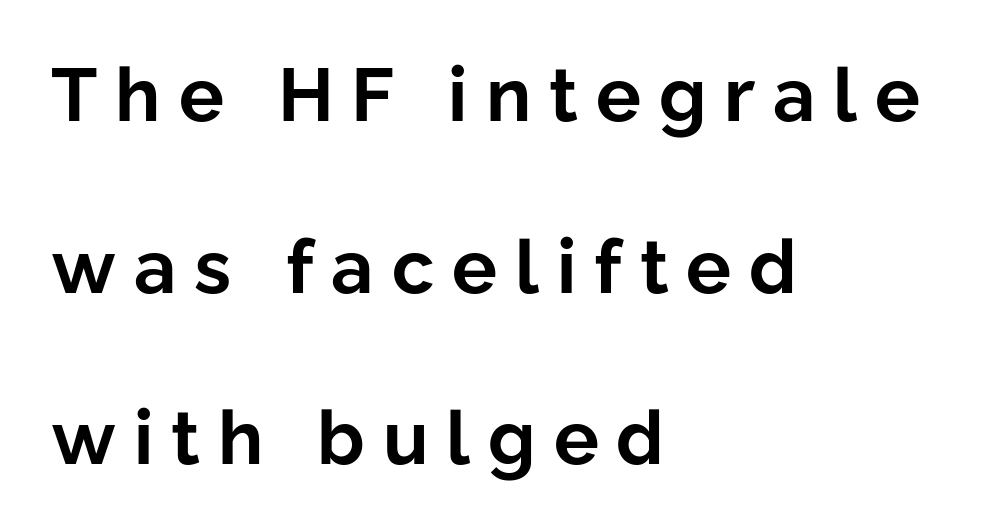
Q: Is the text bold? A: Yes.
Q: Is the text italic (slanted)? A: No, it is upright.
Q: Is the typeface a serif or a sans-serif typeface? A: Sans-serif.
Q: Is the text underlined? A: No.
Q: How is the paragraph aligned? A: Left-aligned.
Q: Is the spacing between letters normal or unusually wide? A: Unusually wide.
Q: Is the spacing between lines tight, normal or loose? A: Loose.
Q: Width (condensed, normal, or wide)? A: Normal.
Q: Stroke contrast? A: Low.
Q: x-height? A: Medium.
Q: Monospaced? A: No.
